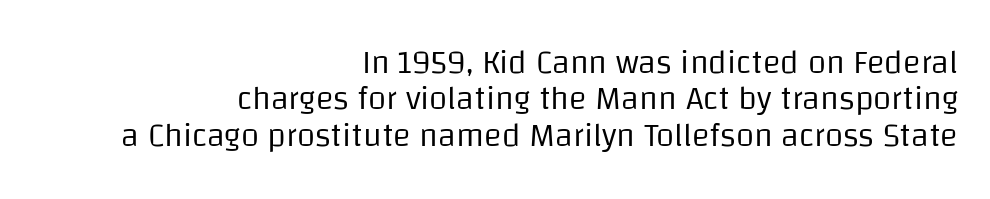
The image shows 33 px regular-weight sans-serif type, upright; set right-aligned, tight line spacing (1.1x), normal letter spacing, not underlined; low stroke contrast and a large x-height.
